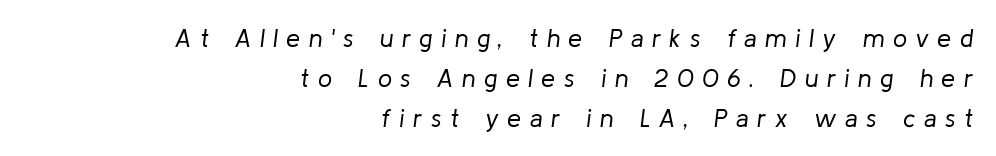
Q: Is the text bold? A: No.
Q: Is the text italic (slanted)? A: Yes, it leans right by about 8 degrees.
Q: Is the text underlined? A: No.
Q: How is the paragraph aligned? A: Right-aligned.
Q: Is the spacing between letters normal or unusually wide? A: Unusually wide.
Q: Is the spacing between lines tight, normal or loose? A: Normal.
